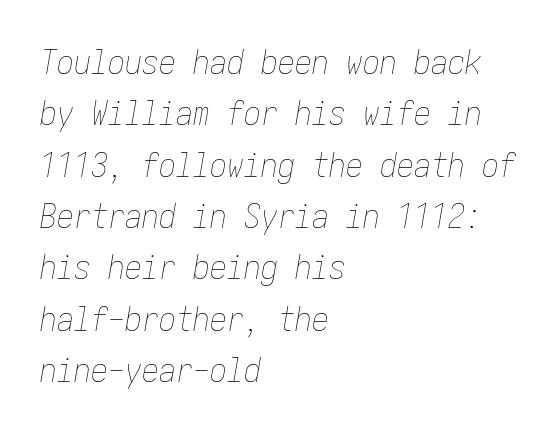
Q: Is the text bold? A: No.
Q: Is the text italic (slanted)? A: Yes, it leans right by about 10 degrees.
Q: Is the text underlined? A: No.
Q: How is the paragraph aligned? A: Left-aligned.
Q: Is the spacing between letters normal or unusually wide? A: Normal.
Q: Is the spacing between lines tight, normal or loose? A: Normal.
Q: Width (condensed, normal, or wide)? A: Condensed.
Q: Stroke contrast? A: Low.
Q: x-height? A: Medium.
